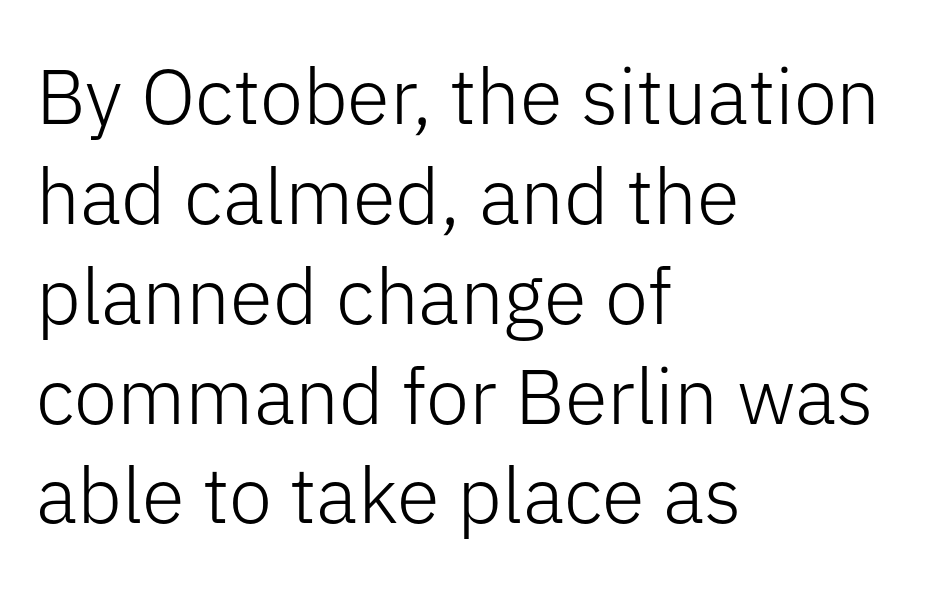
{"serif": "no", "italic": "no", "bold": "no", "weight": "light", "width": "normal", "stroke_contrast": "low", "x_height": "medium", "monospaced": "no", "underline": "no", "align": "left", "line_spacing": "normal", "line_spacing_ratio": 1.28, "letter_spacing": "normal", "letter_spacing_em": 0.0, "glyph_px": 78}
